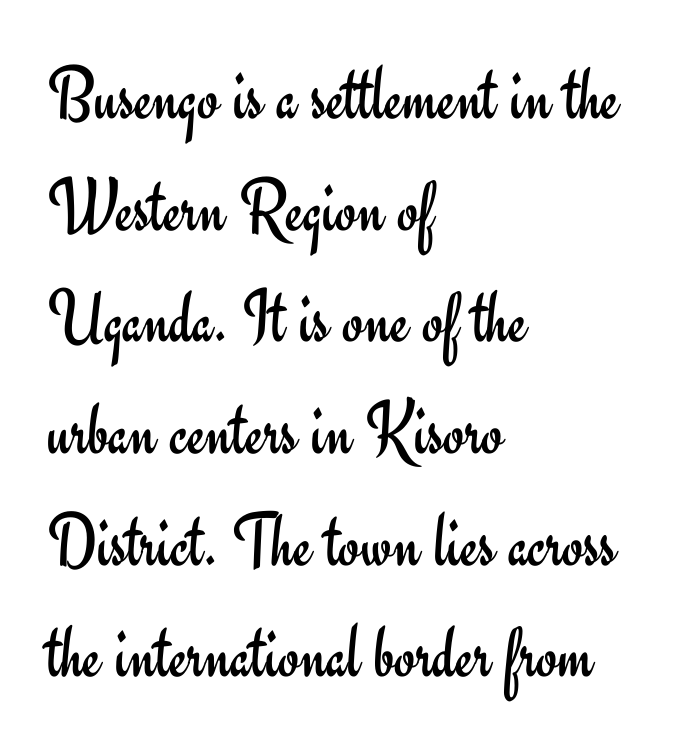
Q: Is the text bold? A: No.
Q: Is the text italic (slanted)? A: Yes.
Q: Is the typeface a serif or a sans-serif typeface? A: Sans-serif.
Q: Is the text underlined? A: No.
Q: How is the paragraph aligned? A: Left-aligned.
Q: Is the spacing between letters normal or unusually wide? A: Normal.
Q: Is the spacing between lines tight, normal or loose? A: Normal.
Q: Width (condensed, normal, or wide)? A: Normal.
Q: Stroke contrast? A: Low.
Q: x-height? A: Small.
Q: Monospaced? A: No.
